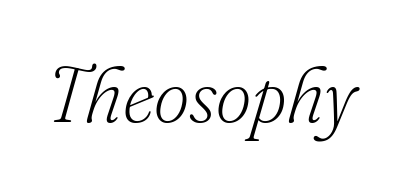
Q: Is the text bold? A: No.
Q: Is the text italic (slanted)? A: Yes, it leans right by about 16 degrees.
Q: Is the typeface a serif or a sans-serif typeface? A: Serif.
Q: Is the text underlined? A: No.
Q: Is the spacing between letters normal or unusually wide? A: Normal.
Q: Width (condensed, normal, or wide)? A: Normal.
Q: Stroke contrast? A: Low.
Q: x-height? A: Small.
Q: Monospaced? A: No.
